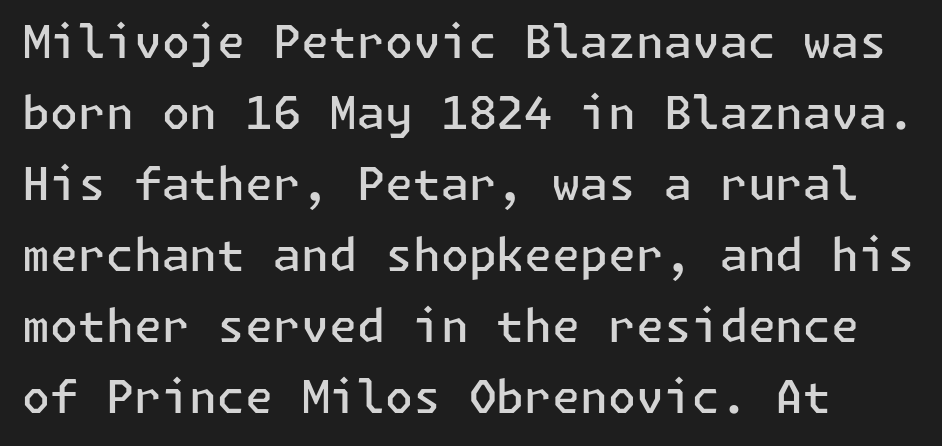
The strokes are fattened partway — semibold, not bold. In terms of letterspacing, this is plain default setting. The baseline area is clear. A typesetter would mark this as roman, not italic. I'd call this a sans setting — the letters go barefoot. Reading down the column, the eye jumps a familiar distance to each next line.
